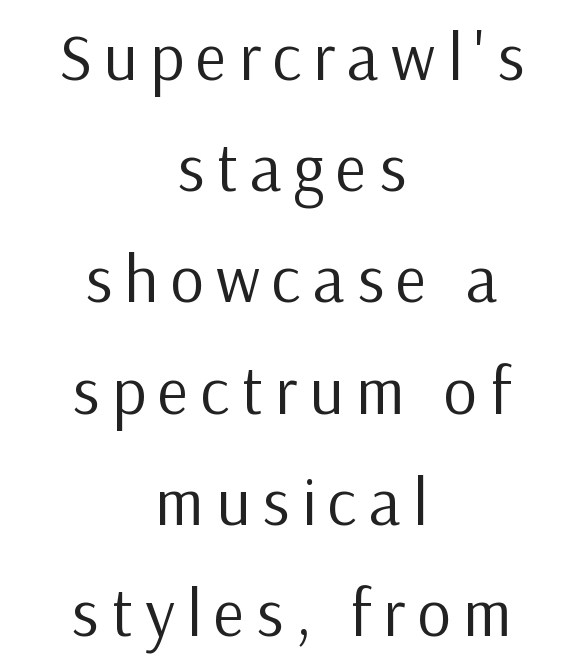
The image shows 67 px regular-weight sans-serif type, upright; set centered, normal line spacing (1.66x), not underlined; low stroke contrast and a medium x-height.
